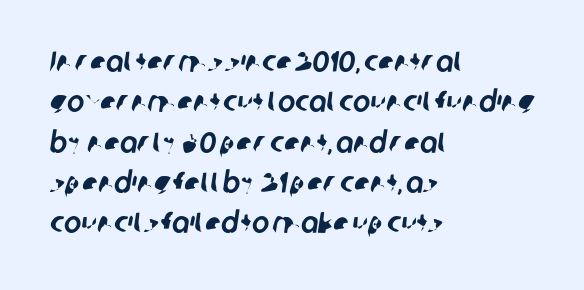
The image shows 29 px sans-serif type; set left-aligned, normal line spacing (1.39x), normal letter spacing, not underlined; low stroke contrast and a medium x-height.
